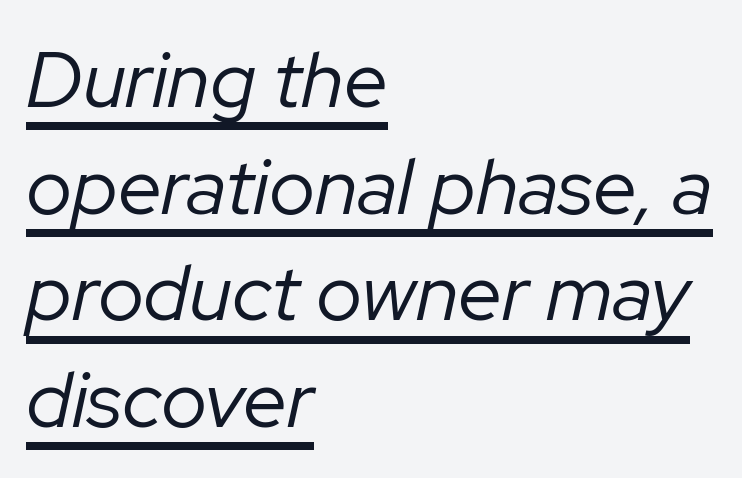
Q: Is the text bold? A: No.
Q: Is the text italic (slanted)? A: Yes, it leans right by about 12 degrees.
Q: Is the text underlined? A: Yes.
Q: How is the paragraph aligned? A: Left-aligned.
Q: Is the spacing between letters normal or unusually wide? A: Normal.
Q: Is the spacing between lines tight, normal or loose? A: Normal.
Q: Width (condensed, normal, or wide)? A: Normal.
Q: Stroke contrast? A: Low.
Q: x-height? A: Medium.
Q: Monospaced? A: No.
